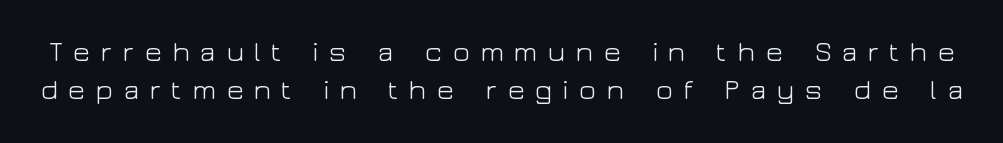
The image shows 29 px light, wide sans-serif type, upright; set normal line spacing (1.32x), unusually wide letter spacing (+0.33 em), not underlined; low stroke contrast and a medium x-height.
